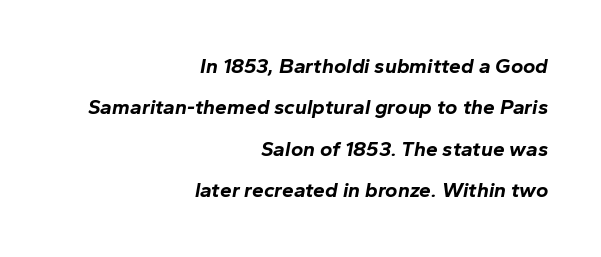
All the whitespace from short lines collects on the left. Anything drawn beneath the words? Only blank space. Notice the wide empty band between every row — that's loose leading. The horizontal fit of the characters is conventional and even.
